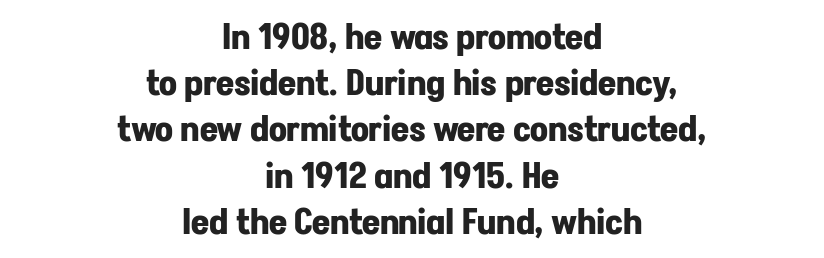
Q: Is the text bold? A: Yes.
Q: Is the text italic (slanted)? A: No, it is upright.
Q: Is the typeface a serif or a sans-serif typeface? A: Sans-serif.
Q: Is the text underlined? A: No.
Q: How is the paragraph aligned? A: Centered.
Q: Is the spacing between letters normal or unusually wide? A: Normal.
Q: Is the spacing between lines tight, normal or loose? A: Normal.
Q: Width (condensed, normal, or wide)? A: Normal.
Q: Stroke contrast? A: Low.
Q: x-height? A: Medium.
Q: Monospaced? A: No.
